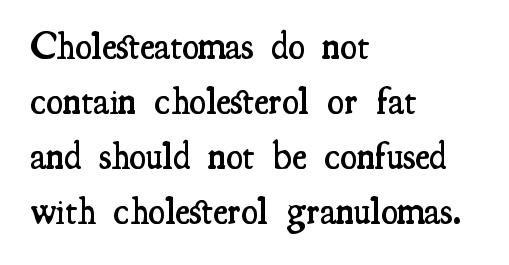
Q: Is the text bold? A: Semi-bold.
Q: Is the text italic (slanted)? A: No, it is upright.
Q: Is the typeface a serif or a sans-serif typeface? A: Serif.
Q: Is the text underlined? A: No.
Q: How is the paragraph aligned? A: Left-aligned.
Q: Is the spacing between letters normal or unusually wide? A: Normal.
Q: Is the spacing between lines tight, normal or loose? A: Normal.
Q: Width (condensed, normal, or wide)? A: Condensed.
Q: Stroke contrast? A: Medium.
Q: x-height? A: Small.
Q: Monospaced? A: No.
